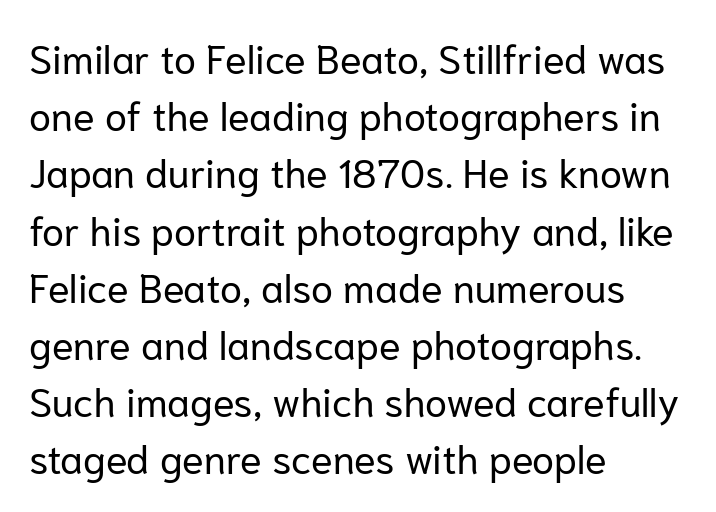
Q: Is the text bold? A: No.
Q: Is the text italic (slanted)? A: No, it is upright.
Q: Is the typeface a serif or a sans-serif typeface? A: Sans-serif.
Q: Is the text underlined? A: No.
Q: How is the paragraph aligned? A: Left-aligned.
Q: Is the spacing between letters normal or unusually wide? A: Normal.
Q: Is the spacing between lines tight, normal or loose? A: Normal.
Q: Width (condensed, normal, or wide)? A: Normal.
Q: Stroke contrast? A: Low.
Q: x-height? A: Medium.
Q: Monospaced? A: No.
